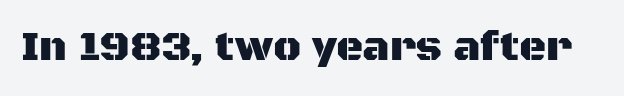
Q: Is the text italic (slanted)? A: No, it is upright.
Q: Is the typeface a serif or a sans-serif typeface? A: Sans-serif.
Q: Is the text underlined? A: No.
Q: Is the spacing between letters normal or unusually wide? A: Normal.
Q: Width (condensed, normal, or wide)? A: Normal.
Q: Stroke contrast? A: Medium.
Q: x-height? A: Large.
Q: Monospaced? A: No.
